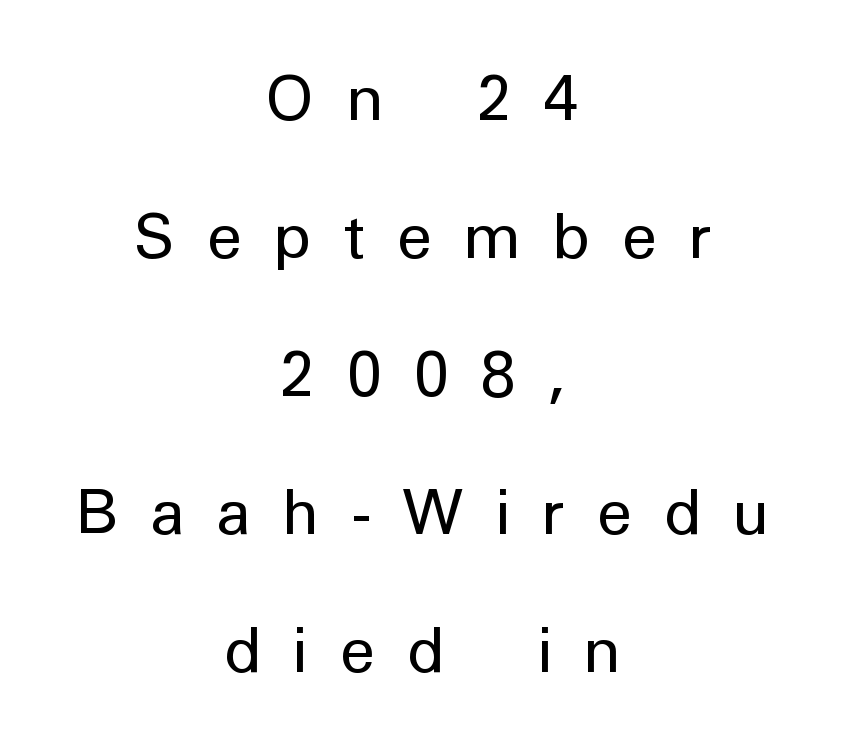
The lettering holds an erect, upright posture throughout. Vertically, the passage feels expansive, rows floating well apart. The whitespace from short lines is split evenly between both sides. Students, note that the glyphs here are deliberately spaced far apart.
